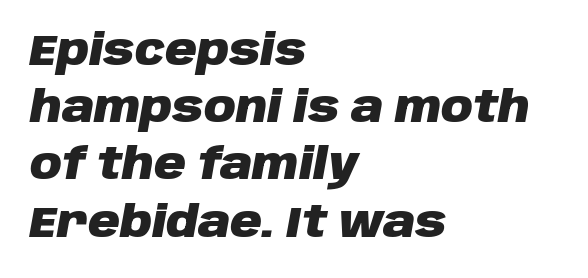
Notice how the passage keeps a crisp vertical edge on the left only. A dark, heavy texture on the line: the type is bold. Rendered with sloped, italic letterforms. The specimen omits any rule beneath the text block's lines. Default kerning and tracking; the words read as compact shapes.
